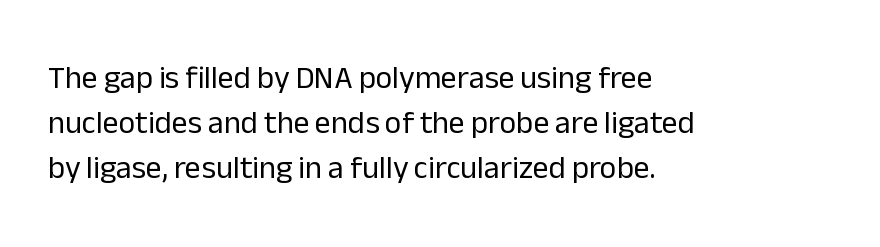
Letters have the restrained weight of plain body copy at most. The passage shown is typed in a proportional face where columns would drift. Line spacing here is normal. Short note: letters normally spaced. Underlining? Definitely not there.
